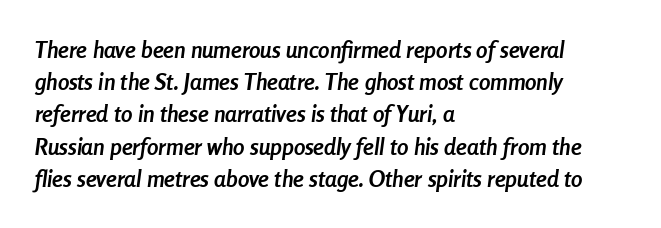
The zone under the glyphs is completely vacant. This sample is left-justified, so line endings fall wherever the words run out. A dark, heavy texture on the line: the type is bold. Tall strokes in this sample are angled rather than plumb. Successive baselines arrive at the customary interval. Words appear dense and cohesive because spacing is normal.
